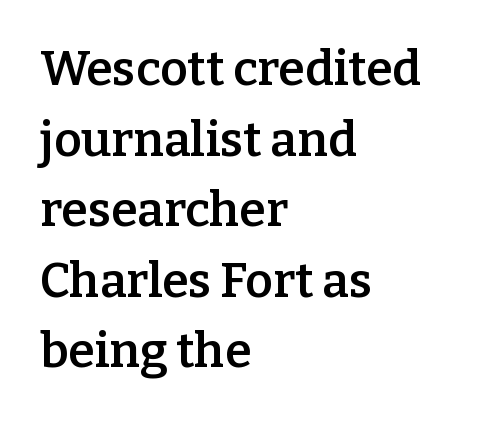
{"serif": "yes", "italic": "no", "bold": "semi", "weight": "semibold", "width": "normal", "stroke_contrast": "low", "x_height": "medium", "monospaced": "no", "underline": "no", "align": "left", "line_spacing": "normal", "line_spacing_ratio": 1.47, "letter_spacing": "normal", "letter_spacing_em": 0.0, "glyph_px": 48}
